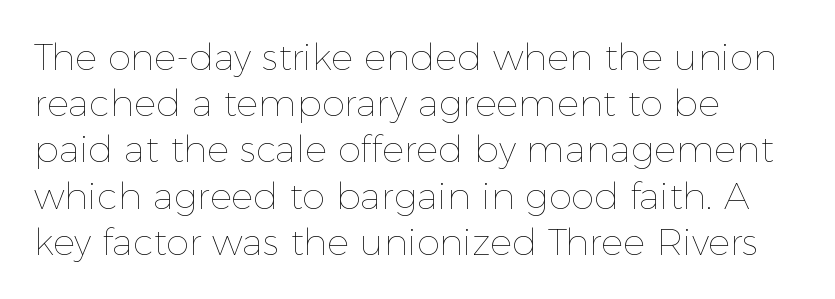
The image shows 37 px thin type, upright; set left-aligned, normal line spacing (1.25x), normal letter spacing, not underlined; a medium x-height.
